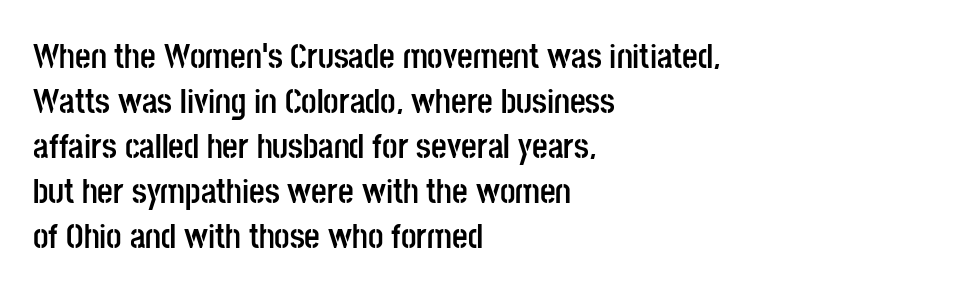
{"serif": "no", "italic": "no", "bold": "yes", "weight": "semibold", "width": "condensed", "stroke_contrast": "low", "x_height": "large", "monospaced": "no", "underline": "no", "align": "left", "line_spacing": "normal", "line_spacing_ratio": 1.32, "letter_spacing": "normal", "letter_spacing_em": 0.0, "glyph_px": 34}
